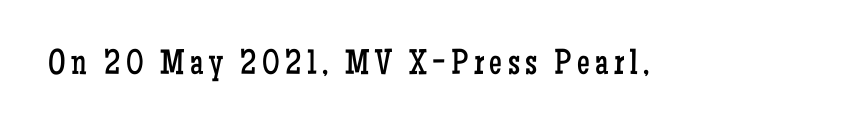
The image shows 36 px regular-weight, condensed serif type, upright; set not underlined; low stroke contrast and a medium x-height.
